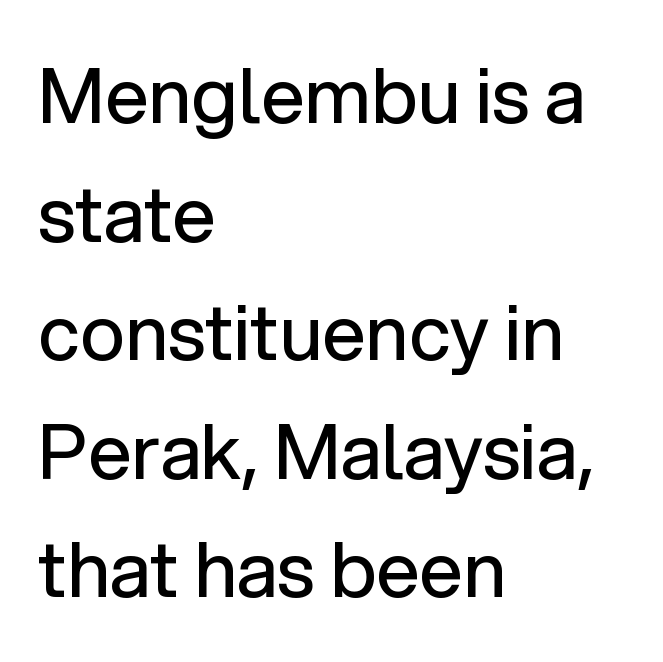
The image shows 77 px regular-weight sans-serif type, upright; set left-aligned, normal line spacing (1.54x), normal letter spacing, not underlined; low stroke contrast and a medium x-height.
